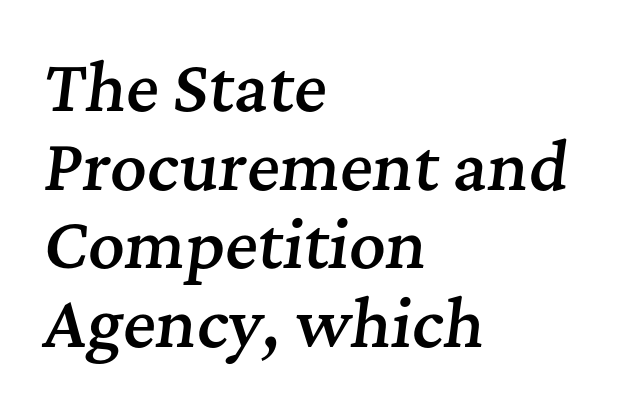
The paragraph has a hard left edge and a soft right edge. Is there much room between lines? A standard amount, neither cramped nor airy. Does the weight exceed regular? Yes, but only to semibold. Stroke terminals: seriffed. Does the lettering tilt? It does — this is italic. The face used here is rendered with its standard letterfit.
